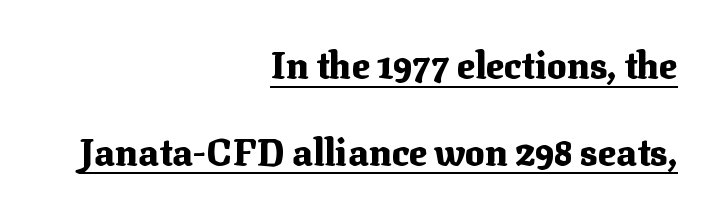
How are the letters spaced? Ordinarily, with no added tracking. The setting favours the right margin, as signatures and pull-quotes sometimes do. This sample carries an underscore along the baseline area. Is there much room between lines? Yes — plenty of vertical air separates them. Classification — serif. As a designer I'd log this as weight 700, bold.
